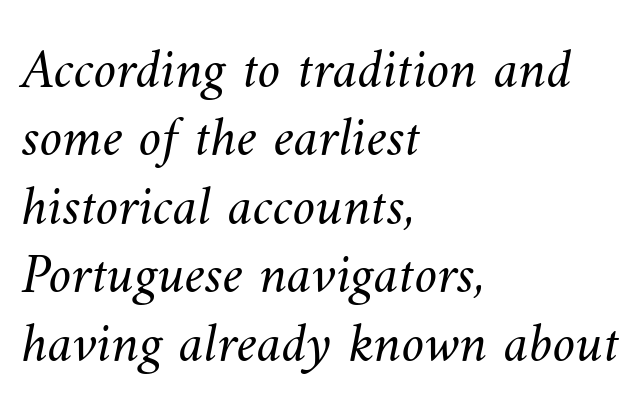
Q: Is the text bold? A: No.
Q: Is the text underlined? A: No.
Q: How is the paragraph aligned? A: Left-aligned.
Q: Is the spacing between letters normal or unusually wide? A: Normal.
Q: Width (condensed, normal, or wide)? A: Normal.
Q: Stroke contrast? A: Medium.
Q: x-height? A: Small.
Q: Monospaced? A: No.
